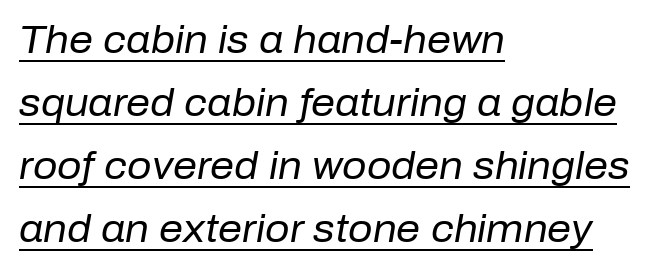
{"italic": "yes", "lean": "right", "slant_degrees": 10, "bold": "no", "weight": "regular", "width": "normal", "stroke_contrast": "low", "x_height": "medium", "monospaced": "no", "underline": "yes", "align": "left", "line_spacing": "normal", "line_spacing_ratio": 1.66, "letter_spacing": "normal", "letter_spacing_em": 0.0, "glyph_px": 38}
